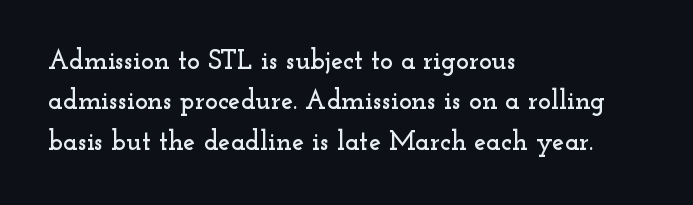
The image shows 27 px text type, upright; set left-aligned, normal line spacing (1.5x), normal letter spacing, not underlined.
